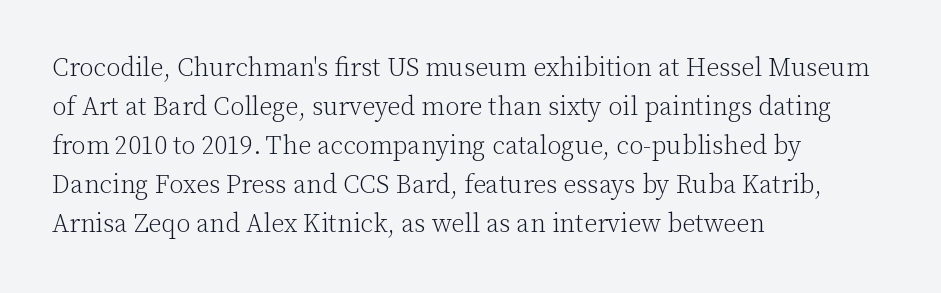
Q: Is the text bold? A: No.
Q: Is the text italic (slanted)? A: No, it is upright.
Q: Is the text underlined? A: No.
Q: How is the paragraph aligned? A: Left-aligned.
Q: Is the spacing between letters normal or unusually wide? A: Normal.
Q: Is the spacing between lines tight, normal or loose? A: Normal.
